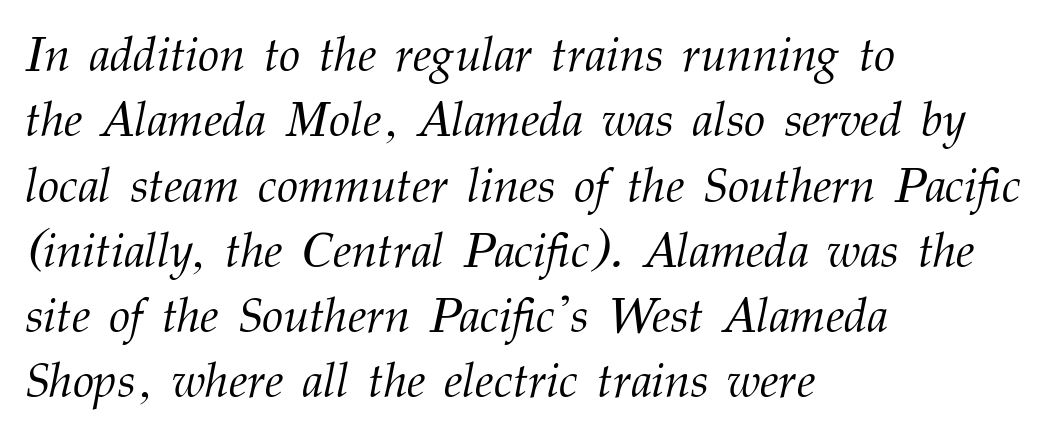
The image shows 48 px light serif type, italic (leaning right); set left-aligned, normal line spacing (1.36x), normal letter spacing, not underlined; medium stroke contrast and a medium x-height.
